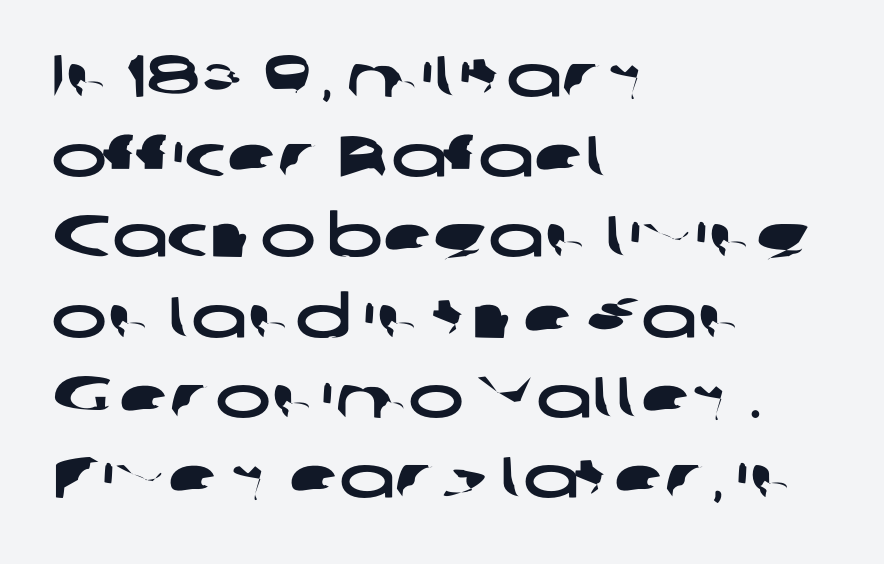
One-word summary of the alignment: left. Varying glyph widths throughout — classic text-font behaviour. Words appear dense and cohesive because spacing is normal. The space directly below the letters is spotless. Regarding leading, the lines here are spaced in the standard way. Font category for this specimen: sans-serif.
